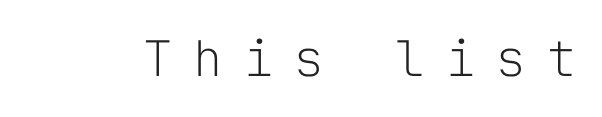
The image shows 49 px light sans-serif type, upright, monospaced; set unusually wide letter spacing (+0.43 em), not underlined; low stroke contrast and a medium x-height.
